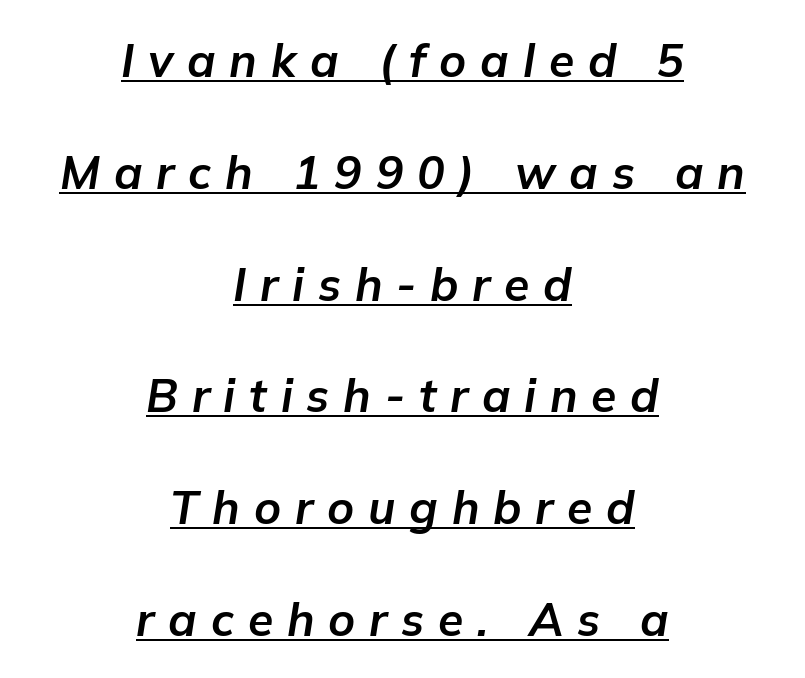
Style check: oblique. The glyphs are accompanied by a horizontal stroke just below them. This block would shrink considerably if given ordinary leading; it's expanded now. Typographic density is high because the face is bold. In CSS terms this would be text-align: center.
